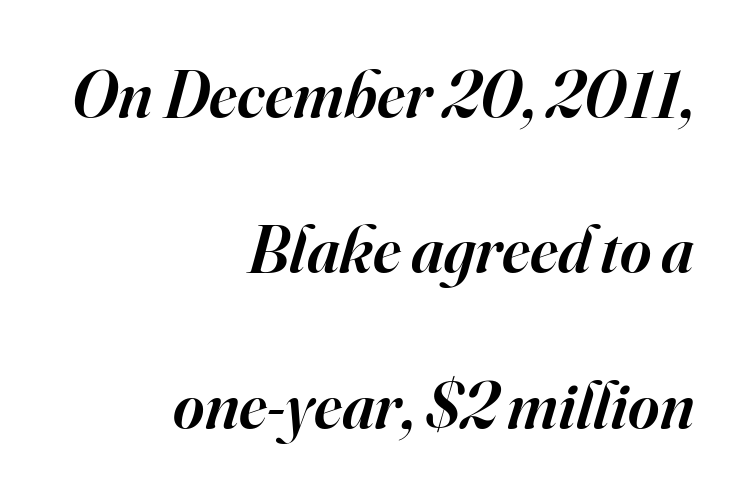
Q: Is the text bold? A: Semi-bold.
Q: Is the text italic (slanted)? A: Yes, it leans right by about 16 degrees.
Q: Is the typeface a serif or a sans-serif typeface? A: Serif.
Q: Is the text underlined? A: No.
Q: How is the paragraph aligned? A: Right-aligned.
Q: Is the spacing between letters normal or unusually wide? A: Normal.
Q: Is the spacing between lines tight, normal or loose? A: Loose.
Q: Width (condensed, normal, or wide)? A: Normal.
Q: Stroke contrast? A: High.
Q: x-height? A: Small.
Q: Monospaced? A: No.
